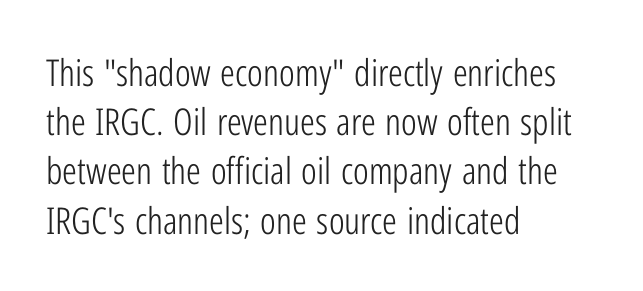
Q: Is the text bold? A: No.
Q: Is the text italic (slanted)? A: No, it is upright.
Q: Is the typeface a serif or a sans-serif typeface? A: Sans-serif.
Q: Is the text underlined? A: No.
Q: How is the paragraph aligned? A: Left-aligned.
Q: Is the spacing between letters normal or unusually wide? A: Normal.
Q: Is the spacing between lines tight, normal or loose? A: Normal.
Q: Width (condensed, normal, or wide)? A: Condensed.
Q: Stroke contrast? A: Low.
Q: x-height? A: Medium.
Q: Monospaced? A: No.
